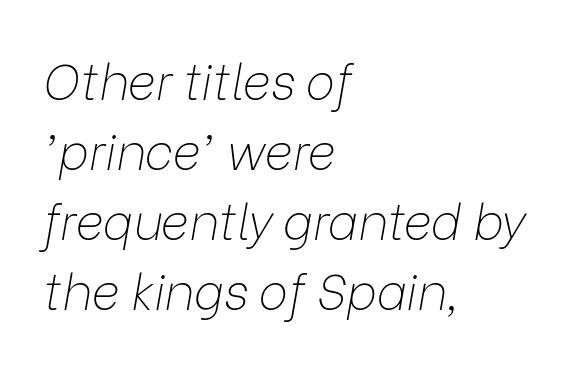
Q: Is the text bold? A: No.
Q: Is the text italic (slanted)? A: Yes, it leans right by about 9 degrees.
Q: Is the text underlined? A: No.
Q: How is the paragraph aligned? A: Left-aligned.
Q: Is the spacing between letters normal or unusually wide? A: Normal.
Q: Is the spacing between lines tight, normal or loose? A: Normal.
Q: Width (condensed, normal, or wide)? A: Normal.
Q: Stroke contrast? A: Low.
Q: x-height? A: Medium.
Q: Monospaced? A: No.
